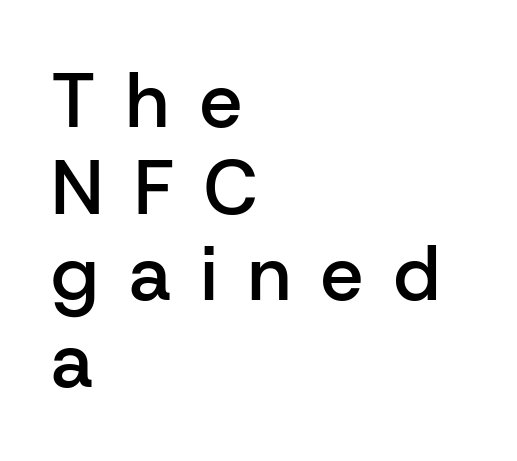
Q: Is the text bold? A: Semi-bold.
Q: Is the text italic (slanted)? A: No, it is upright.
Q: Is the typeface a serif or a sans-serif typeface? A: Sans-serif.
Q: Is the text underlined? A: No.
Q: How is the paragraph aligned? A: Left-aligned.
Q: Is the spacing between letters normal or unusually wide? A: Unusually wide.
Q: Is the spacing between lines tight, normal or loose? A: Tight.
Q: Width (condensed, normal, or wide)? A: Normal.
Q: Stroke contrast? A: Low.
Q: x-height? A: Medium.
Q: Monospaced? A: No.
